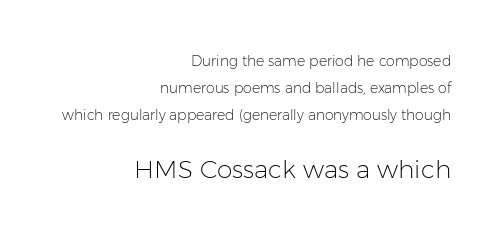
Q: Is the text bold? A: No.
Q: Is the text italic (slanted)? A: No, it is upright.
Q: Is the text underlined? A: No.
Q: How is the paragraph aligned? A: Right-aligned.
Q: Is the spacing between letters normal or unusually wide? A: Normal.
Q: Is the spacing between lines tight, normal or loose? A: Loose.
Q: Which block of text is set in a larger size, the first (top) or the second (bottom)? A: The second (bottom) one.
